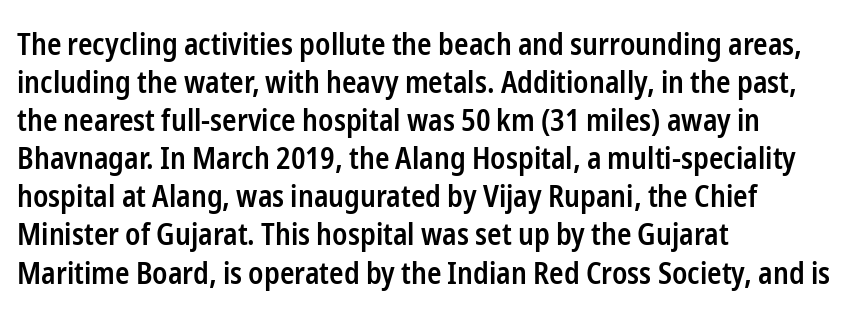
{"serif": "no", "italic": "no", "bold": "semi", "weight": "semibold", "width": "condensed", "stroke_contrast": "low", "x_height": "medium", "monospaced": "no", "underline": "no", "align": "left", "line_spacing": "normal", "line_spacing_ratio": 1.27, "letter_spacing": "normal", "letter_spacing_em": 0.0, "glyph_px": 30}
